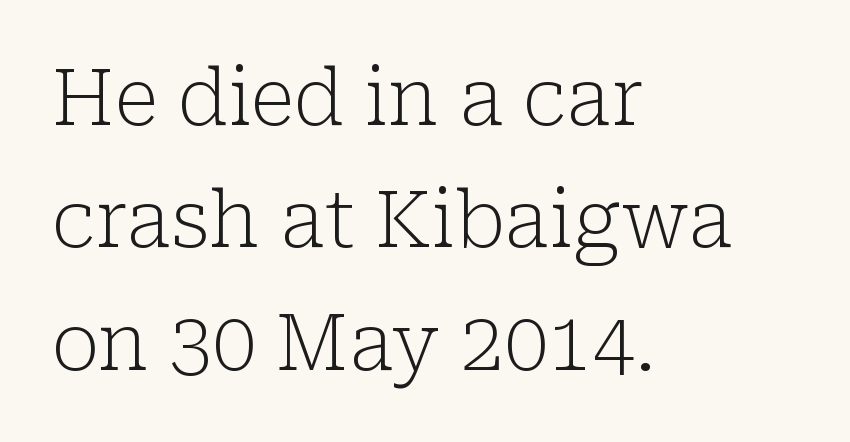
The image shows 78 px light serif type, upright; set left-aligned, normal line spacing (1.57x), normal letter spacing, not underlined; low stroke contrast and a medium x-height.
